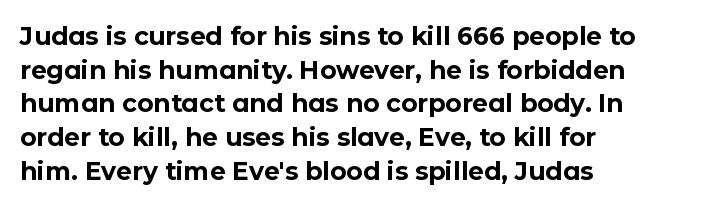
Q: Is the text bold? A: Yes.
Q: Is the text italic (slanted)? A: No, it is upright.
Q: Is the text underlined? A: No.
Q: How is the paragraph aligned? A: Left-aligned.
Q: Is the spacing between letters normal or unusually wide? A: Normal.
Q: Is the spacing between lines tight, normal or loose? A: Normal.
